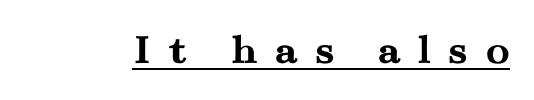
{"serif": "yes", "italic": "no", "bold": "yes", "weight": "semibold", "width": "wide", "stroke_contrast": "medium", "x_height": "small", "monospaced": "no", "underline": "yes", "letter_spacing": "wide", "letter_spacing_em": 0.38, "glyph_px": 44}
